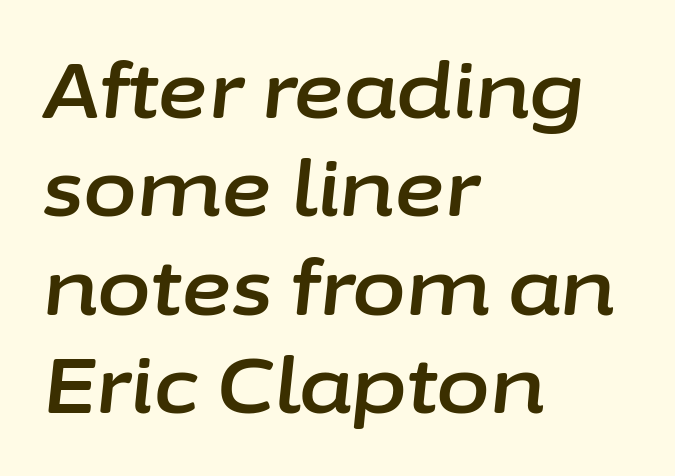
Q: Is the text italic (slanted)? A: Yes, it leans right by about 6 degrees.
Q: Is the text underlined? A: No.
Q: How is the paragraph aligned? A: Left-aligned.
Q: Is the spacing between letters normal or unusually wide? A: Normal.
Q: Is the spacing between lines tight, normal or loose? A: Normal.
Q: Width (condensed, normal, or wide)? A: Normal.
Q: Stroke contrast? A: Low.
Q: x-height? A: Medium.
Q: Monospaced? A: No.
